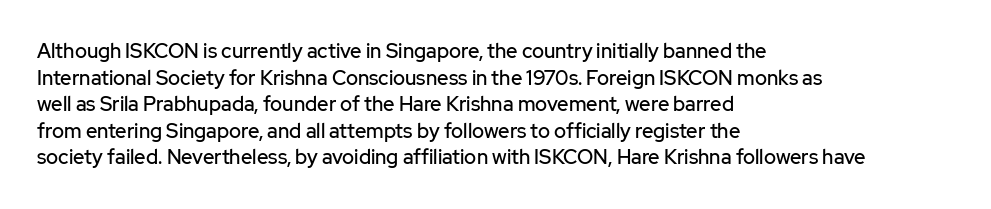
{"italic": "no", "underline": "no", "align": "left", "line_spacing": "normal", "line_spacing_ratio": 1.33, "letter_spacing": "normal", "letter_spacing_em": 0.0, "glyph_px": 20}
